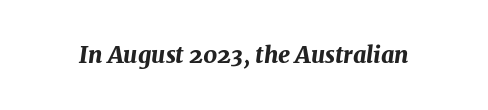
Q: Is the text bold? A: Yes.
Q: Is the text italic (slanted)? A: Yes, it leans right by about 7 degrees.
Q: Is the text underlined? A: No.
Q: Is the spacing between letters normal or unusually wide? A: Normal.
